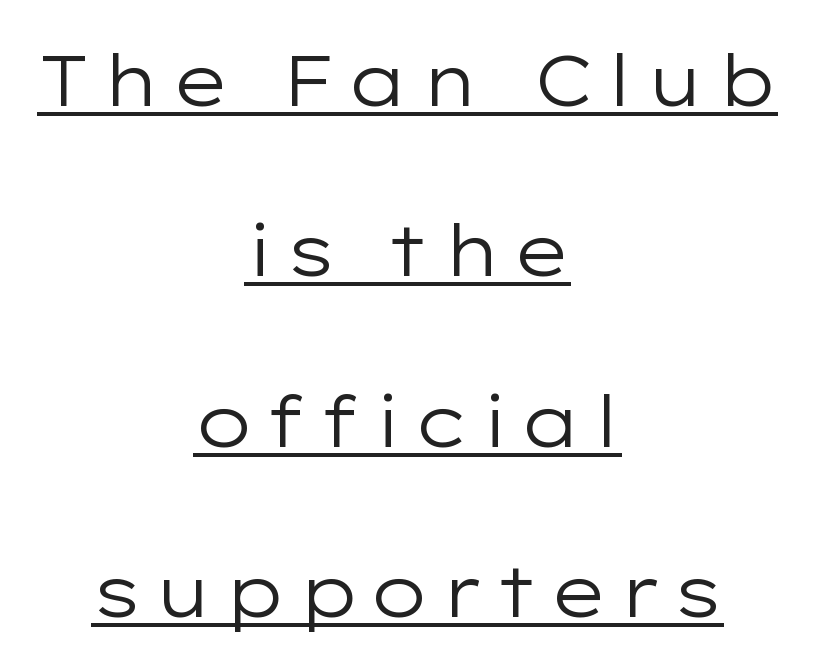
{"serif": "no", "italic": "no", "bold": "no", "weight": "regular", "width": "wide", "stroke_contrast": "low", "x_height": "medium", "monospaced": "no", "underline": "yes", "align": "center", "line_spacing": "loose", "line_spacing_ratio": 2.4, "glyph_px": 71}
